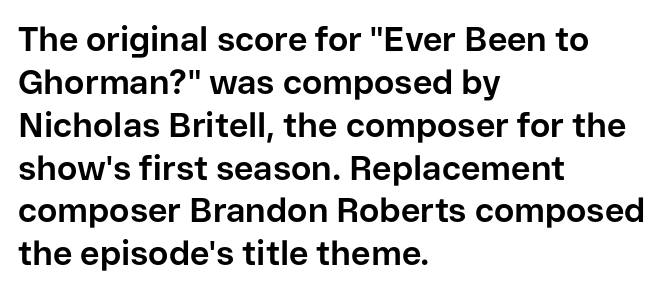
Every character sits straight up, as roman type does. Looks like regular typesetting: each glyph gets only the width it needs. Left-aligned paragraph, ragged on the right. Are there feet on the stems? There aren't — it's a sans. You'd pick this weight for a headline — it's a proper bold.
